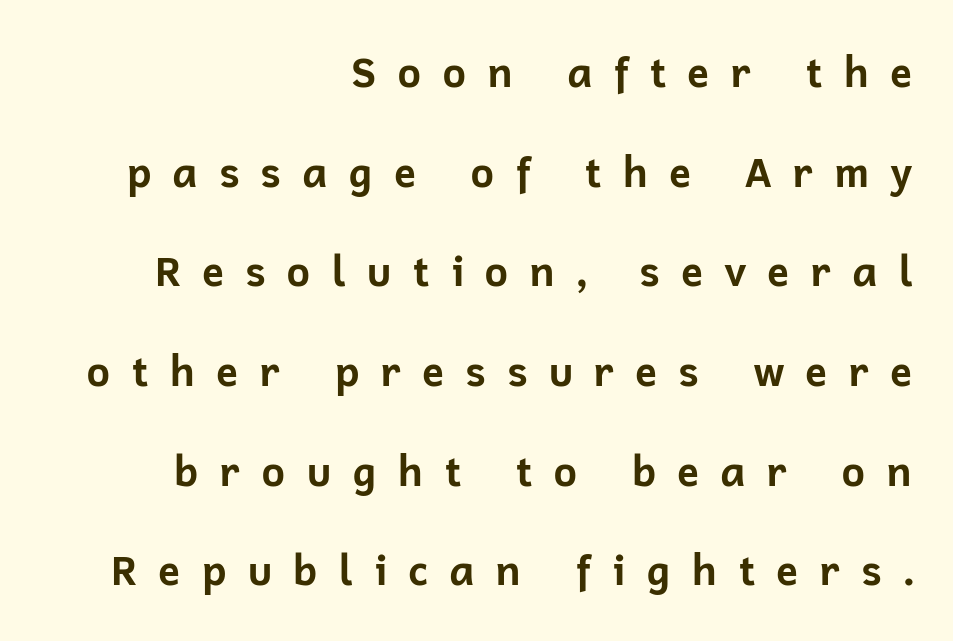
The image shows 41 px bold sans-serif type, upright; set right-aligned, loose line spacing (2.43x), unusually wide letter spacing (+0.49 em), not underlined; low stroke contrast and a medium x-height.
